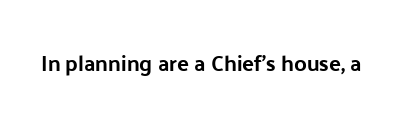
{"italic": "no", "bold": "yes", "underline": "no", "letter_spacing": "normal", "letter_spacing_em": 0.0, "glyph_px": 22}
